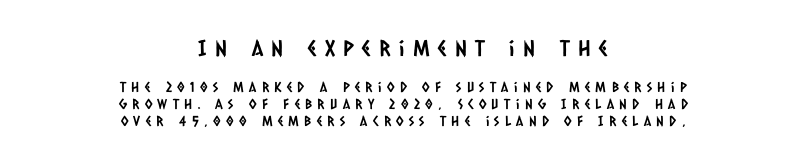
Quick note: underline off. The gaps between neighbouring characters are conspicuously large. This layout puts the oversized block above and the modest block below. The text block is weighted toward neither margin, spreading evenly from the middle.
